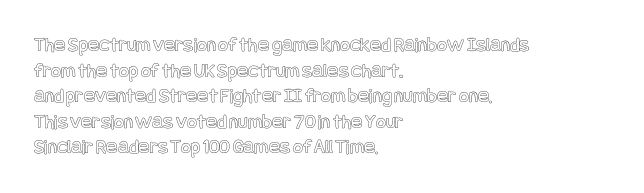
Line beginnings align vertically; line endings do not. Posture: vertical. A typesetter would call this zero additional tracking. The baseline area is clear.
